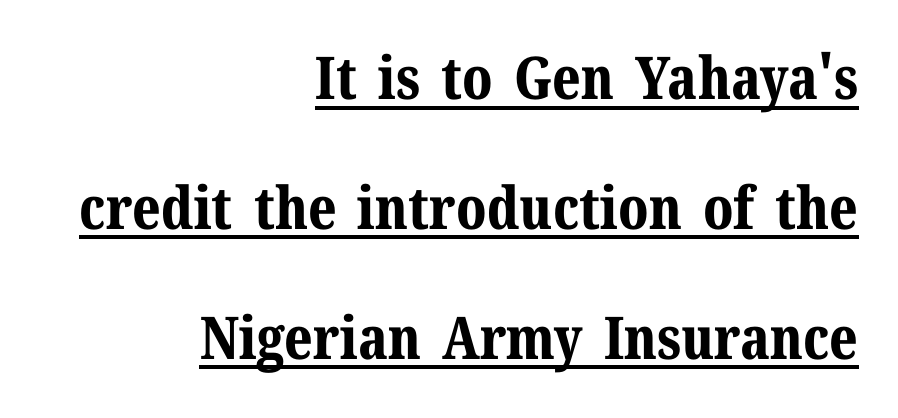
This is heavy type, rendered in bold. Nobody touched the tracking dial on this one. A rule runs beneath these lines of type. Each new line begins a long way beneath the previous one. This is the regular roman posture of the typeface. This sample is right-justified, so line beginnings fall wherever the words allow.
